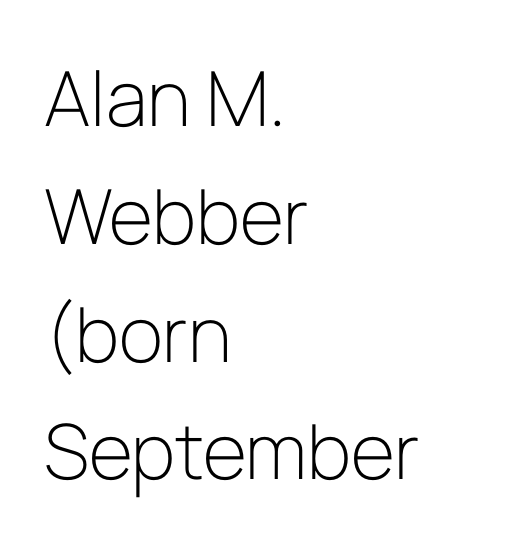
This is not heavy type; no bold has been used. Anything drawn beneath the words? Only blank space. Baseline-to-baseline distance is the conventional proportion of letter height. The letters stand upright; this is a roman face.
